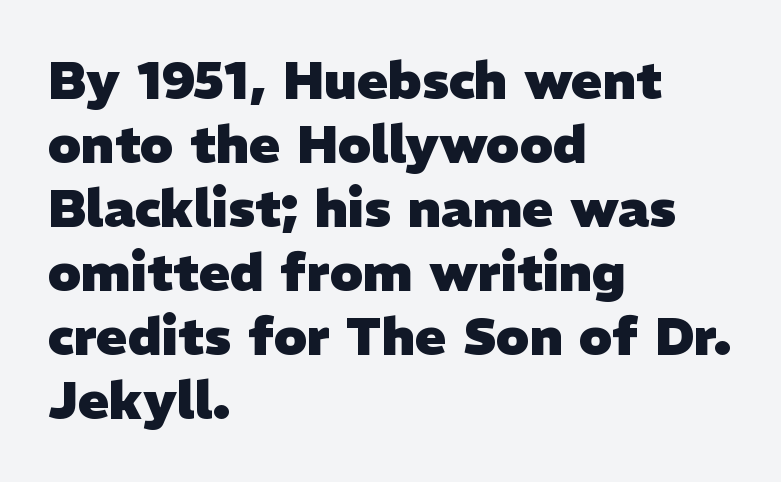
Q: Is the text bold? A: Yes.
Q: Is the typeface a serif or a sans-serif typeface? A: Sans-serif.
Q: Is the text underlined? A: No.
Q: How is the paragraph aligned? A: Left-aligned.
Q: Is the spacing between letters normal or unusually wide? A: Normal.
Q: Width (condensed, normal, or wide)? A: Normal.
Q: Stroke contrast? A: Low.
Q: x-height? A: Medium.
Q: Monospaced? A: No.
